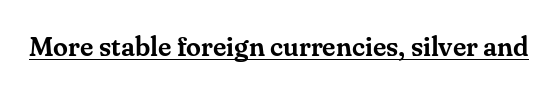
Q: Is the text italic (slanted)? A: No, it is upright.
Q: Is the text underlined? A: Yes.
Q: Is the spacing between letters normal or unusually wide? A: Normal.
